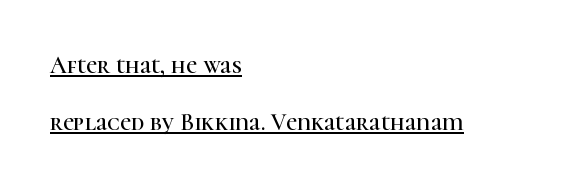
Q: Is the text italic (slanted)? A: No, it is upright.
Q: Is the text underlined? A: Yes.
Q: How is the paragraph aligned? A: Left-aligned.
Q: Is the spacing between letters normal or unusually wide? A: Normal.
Q: Is the spacing between lines tight, normal or loose? A: Loose.
